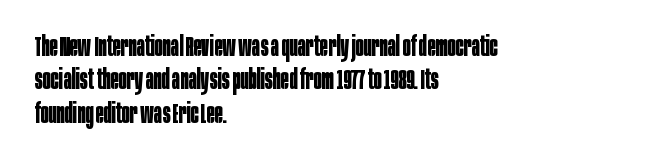
There is no visible air inserted between adjacent glyphs. Compared with a centered layout, this one pins lines to the left instead. The strokes are fattened all the way to bold. A typesetter would mark this as roman, not italic. The words here are not underlined.
